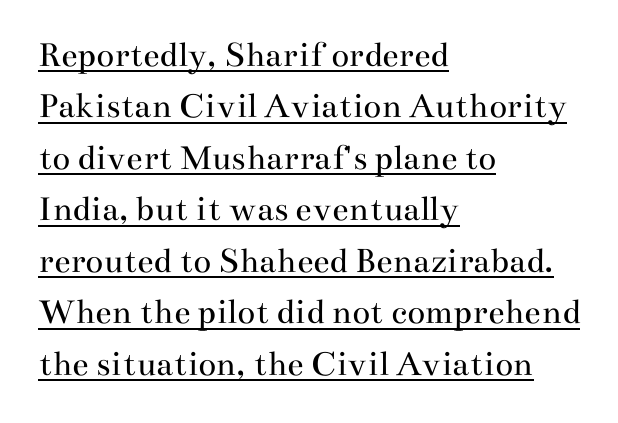
{"serif": "yes", "italic": "no", "bold": "no", "weight": "regular", "width": "wide", "stroke_contrast": "medium", "x_height": "small", "monospaced": "no", "underline": "yes", "align": "left", "line_spacing": "normal", "line_spacing_ratio": 1.39, "letter_spacing": "normal", "letter_spacing_em": 0.0, "glyph_px": 37}
